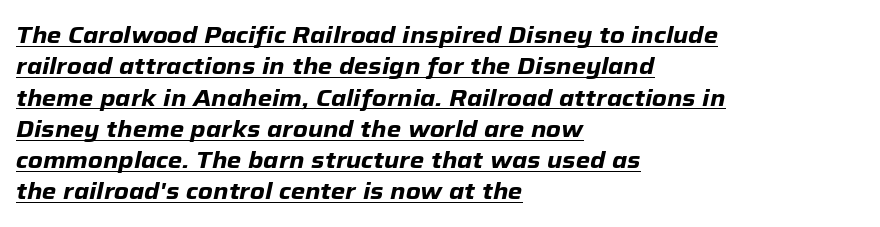
Q: Is the text bold? A: Yes.
Q: Is the text italic (slanted)? A: Yes, it leans right by about 12 degrees.
Q: Is the text underlined? A: Yes.
Q: How is the paragraph aligned? A: Left-aligned.
Q: Is the spacing between letters normal or unusually wide? A: Normal.
Q: Is the spacing between lines tight, normal or loose? A: Normal.
